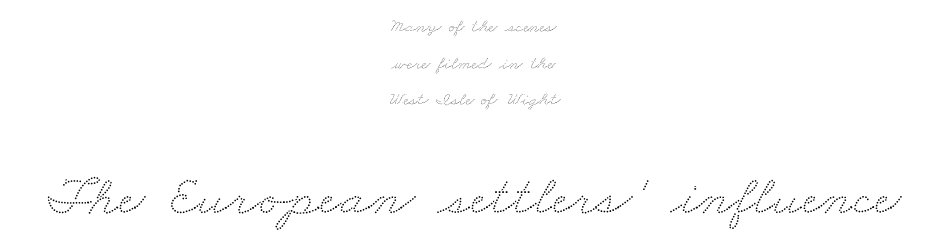
Q: Is the text underlined? A: No.
Q: How is the paragraph aligned? A: Centered.
Q: Is the spacing between letters normal or unusually wide? A: Normal.
Q: Is the spacing between lines tight, normal or loose? A: Loose.
Q: Which block of text is set in a larger size, the first (top) or the second (bottom)? A: The second (bottom) one.
Q: Width (condensed, normal, or wide)? A: Wide.
Q: Stroke contrast? A: Low.
Q: x-height? A: Small.
Q: Monospaced? A: No.
